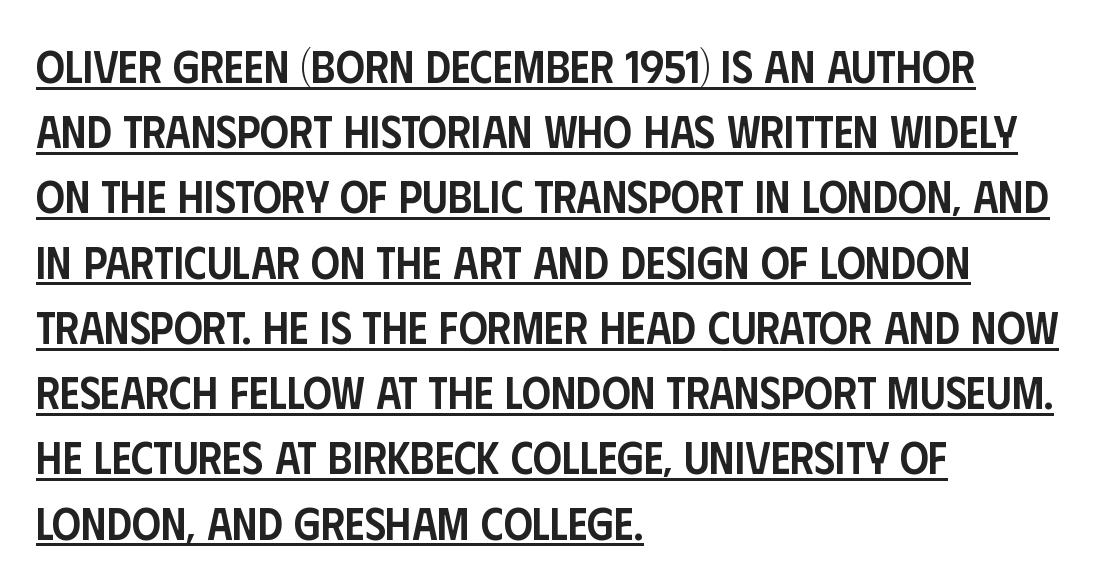
Each letter's strokes conclude bluntly, with no projecting serifs. Summary of vertical rhythm: regular, with standard interline spacing. Think of a printed novel: that variable character pitch is what you see here. The lines in this sample share a left origin and differ only in where they stop.
